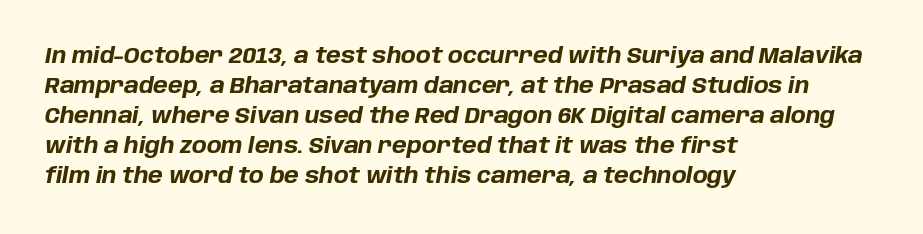
{"italic": "yes", "lean": "right", "slant_degrees": 10, "bold": "yes", "underline": "no", "align": "left", "line_spacing": "normal", "line_spacing_ratio": 1.36, "letter_spacing": "normal", "letter_spacing_em": 0.0, "glyph_px": 22}
